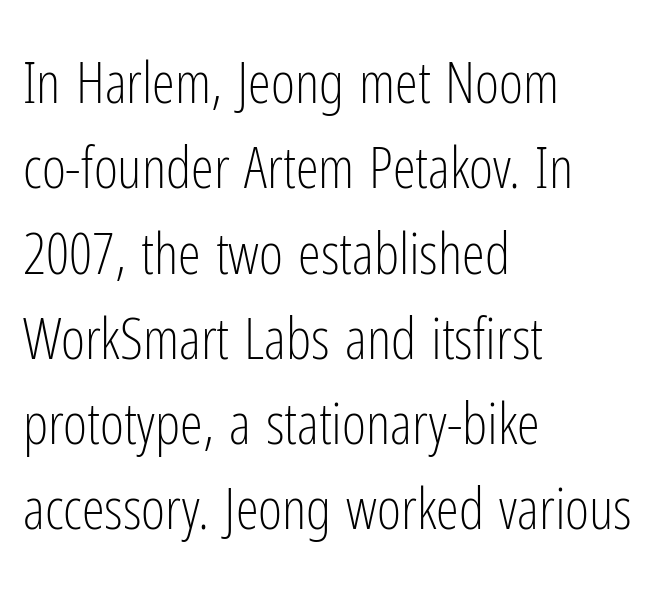
Q: Is the text bold? A: No.
Q: Is the text italic (slanted)? A: No, it is upright.
Q: Is the typeface a serif or a sans-serif typeface? A: Sans-serif.
Q: Is the text underlined? A: No.
Q: How is the paragraph aligned? A: Left-aligned.
Q: Is the spacing between letters normal or unusually wide? A: Normal.
Q: Is the spacing between lines tight, normal or loose? A: Normal.
Q: Width (condensed, normal, or wide)? A: Condensed.
Q: Stroke contrast? A: Low.
Q: x-height? A: Medium.
Q: Monospaced? A: No.
